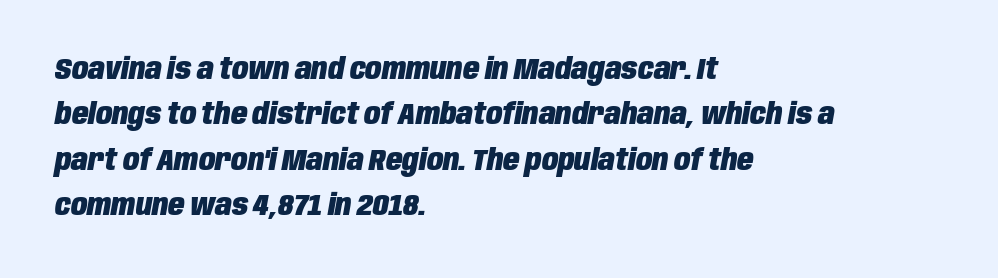
{"italic": "yes", "lean": "right", "slant_degrees": 10, "bold": "yes", "weight": "heavy", "width": "condensed", "stroke_contrast": "low", "x_height": "large", "monospaced": "no", "underline": "no", "align": "left", "line_spacing": "normal", "line_spacing_ratio": 1.51, "letter_spacing": "normal", "letter_spacing_em": 0.0, "glyph_px": 30}
